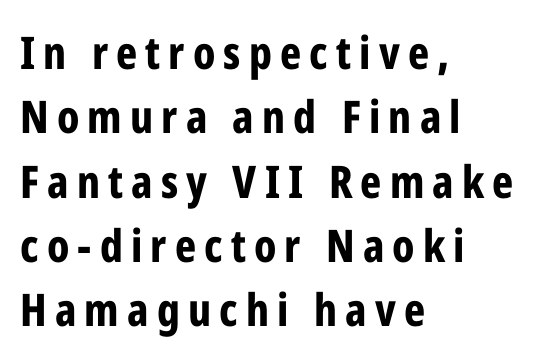
Regarding leading, the lines here are spaced in the standard way. You can tell it's not italic because the verticals are truly vertical. The specimen omits any rule beneath the text block's lines. A typesetter would call this proportional, since set widths differ per character.
